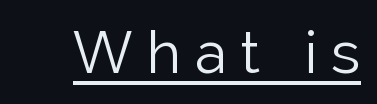
The image shows 59 px light sans-serif type, upright; set unusually wide letter spacing (+0.24 em), underlined; low stroke contrast and a medium x-height.
